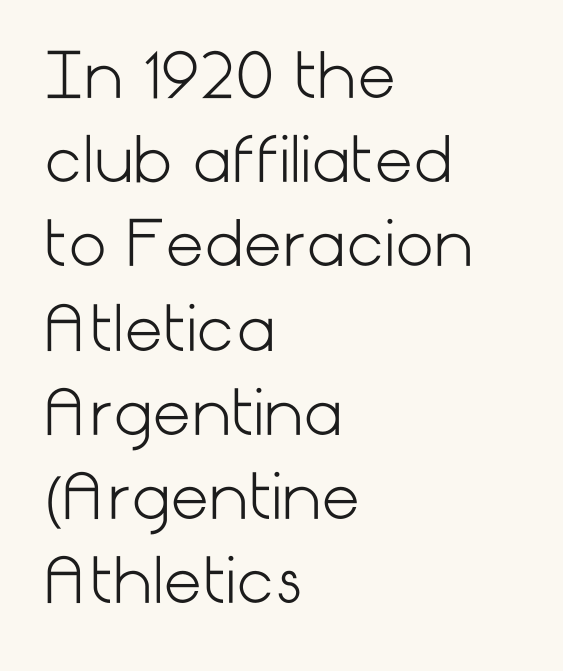
Q: Is the text bold? A: No.
Q: Is the text italic (slanted)? A: No, it is upright.
Q: Is the typeface a serif or a sans-serif typeface? A: Sans-serif.
Q: Is the text underlined? A: No.
Q: How is the paragraph aligned? A: Left-aligned.
Q: Is the spacing between letters normal or unusually wide? A: Normal.
Q: Is the spacing between lines tight, normal or loose? A: Normal.
Q: Width (condensed, normal, or wide)? A: Normal.
Q: Stroke contrast? A: Low.
Q: x-height? A: Medium.
